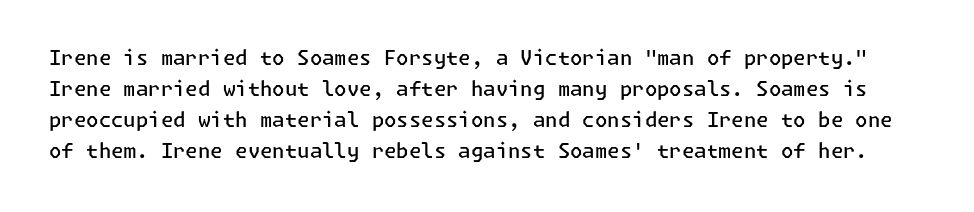
Q: Is the text bold? A: Semi-bold.
Q: Is the text italic (slanted)? A: No, it is upright.
Q: Is the text underlined? A: No.
Q: Is the spacing between letters normal or unusually wide? A: Normal.
Q: Is the spacing between lines tight, normal or loose? A: Normal.
